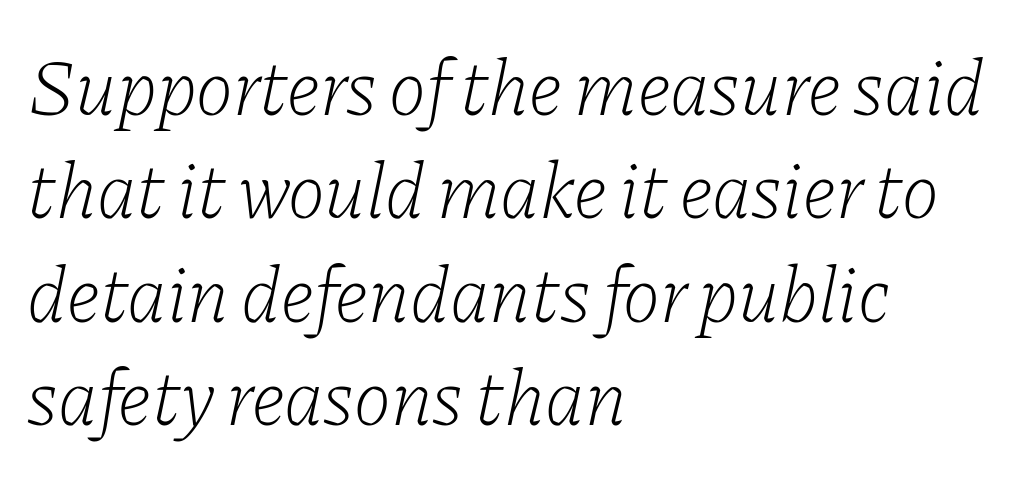
{"serif": "yes", "italic": "yes", "lean": "right", "slant_degrees": 11, "bold": "no", "weight": "light", "width": "normal", "stroke_contrast": "low", "x_height": "medium", "monospaced": "no", "underline": "no", "align": "left", "line_spacing": "normal", "line_spacing_ratio": 1.31, "letter_spacing": "normal", "letter_spacing_em": 0.0, "glyph_px": 79}
